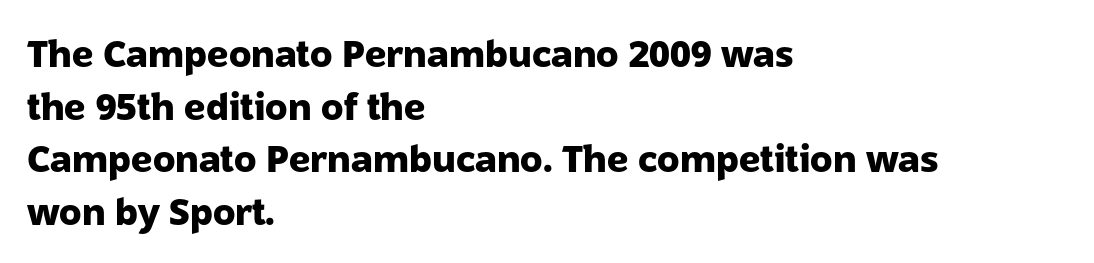
The image shows 37 px heavy sans-serif type, upright; set left-aligned, normal line spacing (1.42x), normal letter spacing, not underlined; low stroke contrast and a medium x-height.
